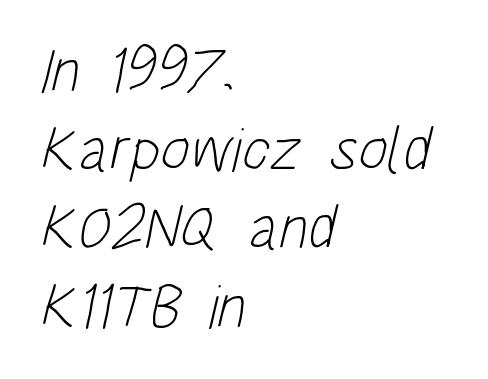
Q: Is the text bold? A: No.
Q: Is the typeface a serif or a sans-serif typeface? A: Sans-serif.
Q: Is the text underlined? A: No.
Q: How is the paragraph aligned? A: Left-aligned.
Q: Is the spacing between letters normal or unusually wide? A: Normal.
Q: Is the spacing between lines tight, normal or loose? A: Normal.
Q: Width (condensed, normal, or wide)? A: Condensed.
Q: Stroke contrast? A: Low.
Q: x-height? A: Large.
Q: Monospaced? A: No.
